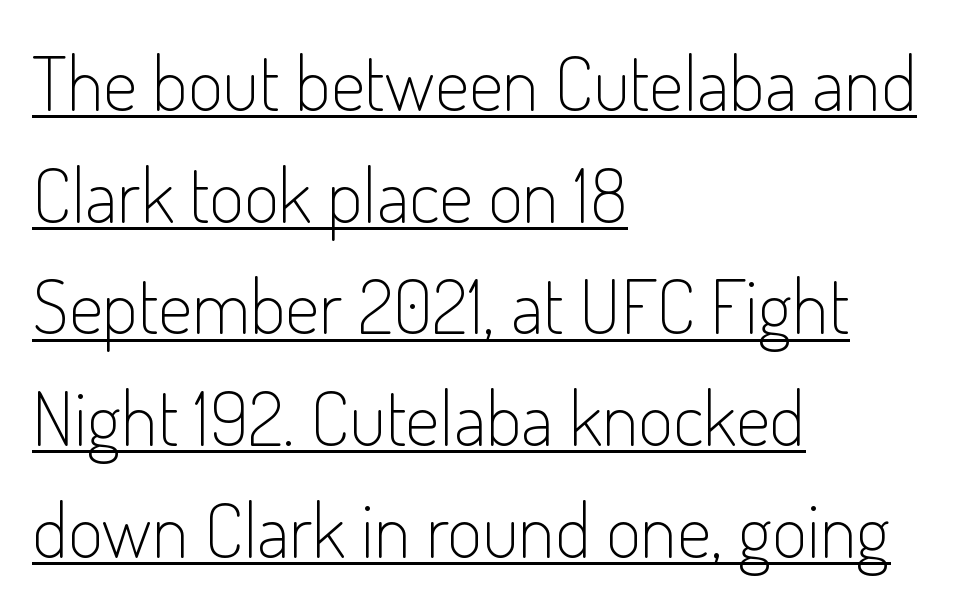
The letters stand straight up with perfectly vertical stems. Whoever set this chose a conventional vertical rhythm. A typesetter would call this zero additional tracking. Reading down the block, your eye returns to a fixed left position each line. Caption: lettering with a line underneath.
